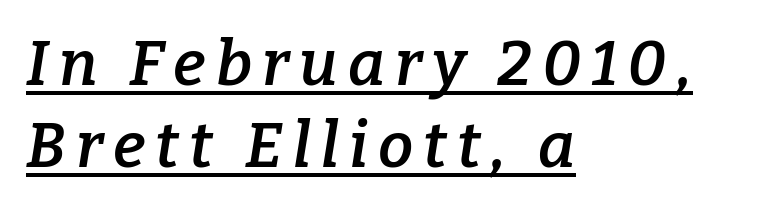
{"serif": "yes", "italic": "yes", "lean": "right", "slant_degrees": 9, "bold": "semi", "weight": "semibold", "width": "normal", "stroke_contrast": "low", "x_height": "medium", "monospaced": "no", "underline": "yes", "align": "left", "line_spacing": "normal", "line_spacing_ratio": 1.3, "glyph_px": 63}
